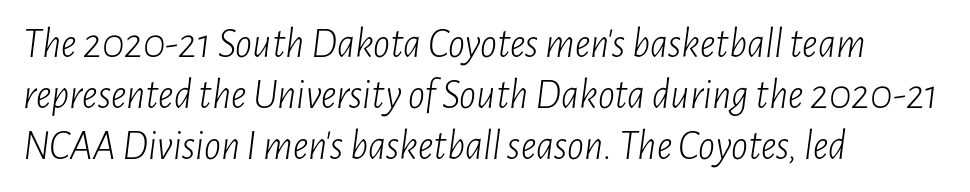
Q: Is the text bold? A: No.
Q: Is the text italic (slanted)? A: Yes, it leans right by about 7 degrees.
Q: Is the text underlined? A: No.
Q: How is the paragraph aligned? A: Left-aligned.
Q: Is the spacing between letters normal or unusually wide? A: Normal.
Q: Width (condensed, normal, or wide)? A: Condensed.
Q: Stroke contrast? A: Low.
Q: x-height? A: Medium.
Q: Monospaced? A: No.
